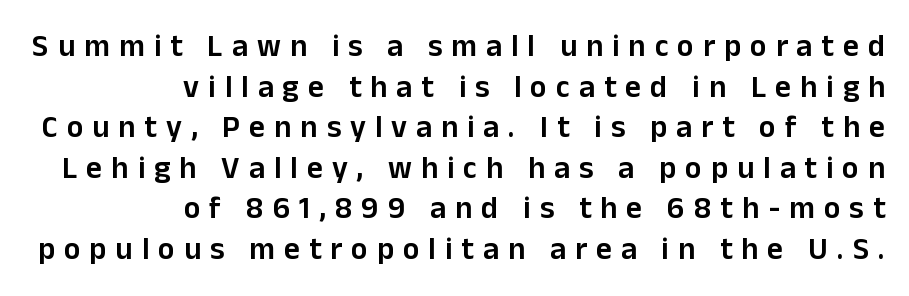
The passage shown is typed in a proportional face where columns would drift. Letters rest on an invisible, unmarked baseline. Weight check: semibold — heavier than regular, not quite bold. The rendering uses a moderate line-height, typical for paragraphs.
